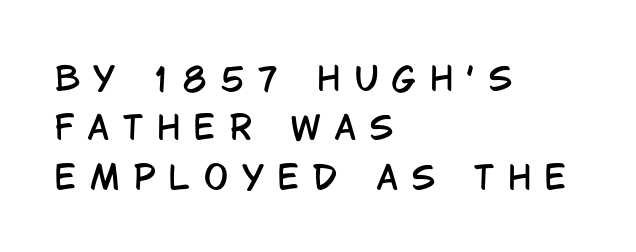
{"serif": "no", "italic": "no", "width": "condensed", "stroke_contrast": "low", "x_height": "large", "monospaced": "no", "underline": "no", "align": "left", "line_spacing": "normal", "line_spacing_ratio": 1.54, "letter_spacing": "wide", "letter_spacing_em": 0.43, "glyph_px": 32}
